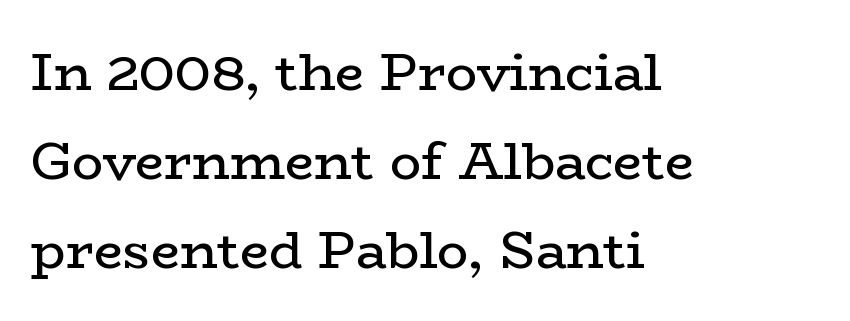
The image shows 52 px regular-weight, wide serif type, upright; set left-aligned, line spacing 1.71x, normal letter spacing, not underlined; low stroke contrast and a medium x-height.
